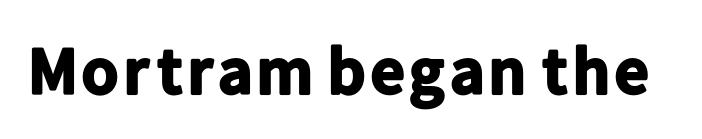
{"serif": "no", "italic": "no", "bold": "yes", "weight": "bold", "width": "normal", "stroke_contrast": "low", "x_height": "medium", "monospaced": "no", "underline": "no", "letter_spacing": "normal", "letter_spacing_em": 0.0, "glyph_px": 67}
